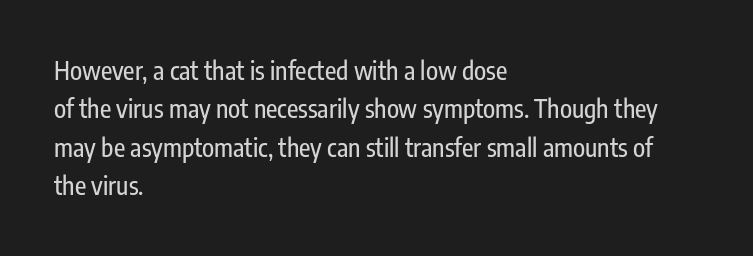
Q: Is the text italic (slanted)? A: No, it is upright.
Q: Is the text underlined? A: No.
Q: How is the paragraph aligned? A: Left-aligned.
Q: Is the spacing between letters normal or unusually wide? A: Normal.
Q: Is the spacing between lines tight, normal or loose? A: Normal.
